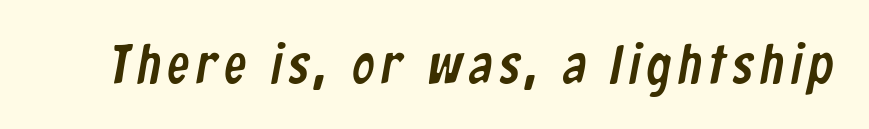
The image shows 55 px condensed sans-serif type; set not underlined; low stroke contrast and a medium x-height.
